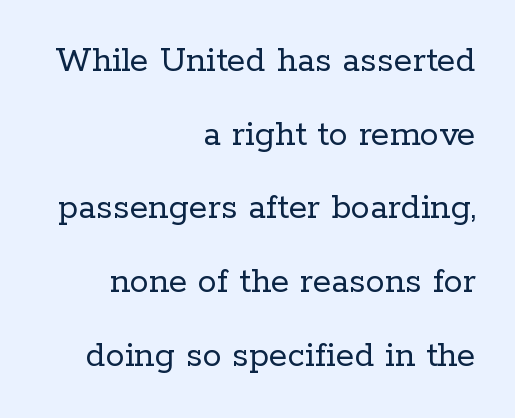
Q: Is the text bold? A: No.
Q: Is the text italic (slanted)? A: No, it is upright.
Q: Is the typeface a serif or a sans-serif typeface? A: Serif.
Q: Is the text underlined? A: No.
Q: How is the paragraph aligned? A: Right-aligned.
Q: Is the spacing between letters normal or unusually wide? A: Normal.
Q: Is the spacing between lines tight, normal or loose? A: Loose.
Q: Width (condensed, normal, or wide)? A: Normal.
Q: Stroke contrast? A: Low.
Q: x-height? A: Medium.
Q: Monospaced? A: No.
